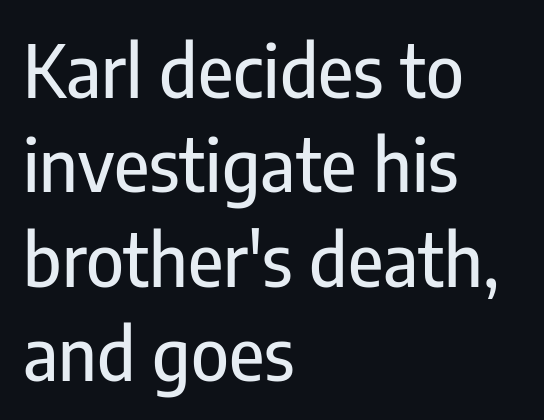
The image shows 72 px condensed sans-serif type, upright; set left-aligned, normal line spacing (1.31x), normal letter spacing, not underlined; low stroke contrast and a medium x-height.
